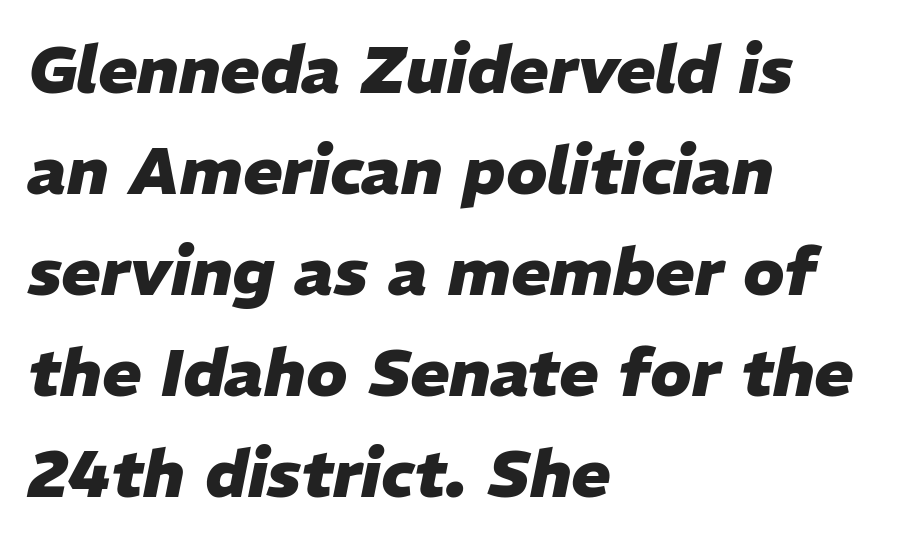
Q: Is the text bold? A: Yes.
Q: Is the text italic (slanted)? A: Yes, it leans right by about 11 degrees.
Q: Is the text underlined? A: No.
Q: How is the paragraph aligned? A: Left-aligned.
Q: Is the spacing between letters normal or unusually wide? A: Normal.
Q: Is the spacing between lines tight, normal or loose? A: Normal.
Q: Width (condensed, normal, or wide)? A: Normal.
Q: Stroke contrast? A: Low.
Q: x-height? A: Medium.
Q: Monospaced? A: No.
